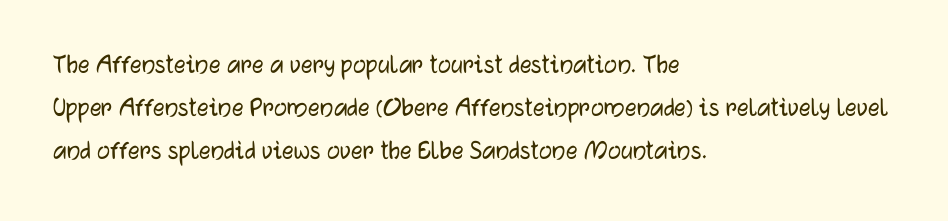
{"serif": "no", "italic": "no", "width": "normal", "stroke_contrast": "low", "x_height": "medium", "monospaced": "no", "underline": "no", "align": "left", "line_spacing": "normal", "line_spacing_ratio": 1.49, "letter_spacing": "normal", "letter_spacing_em": 0.0, "glyph_px": 29}
